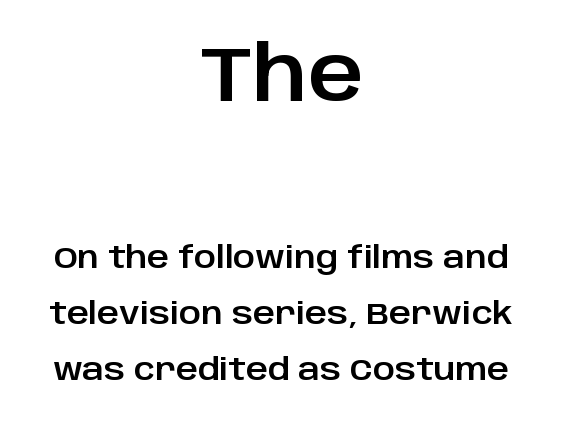
{"serif": "no", "italic": "no", "width": "normal", "stroke_contrast": "low", "x_height": "large", "monospaced": "no", "underline": "no", "align": "center", "line_spacing_ratio": 1.88, "letter_spacing": "normal", "letter_spacing_em": 0.0, "larger_block": "first", "size_ratio": 2.53, "glyph_px": 76}
